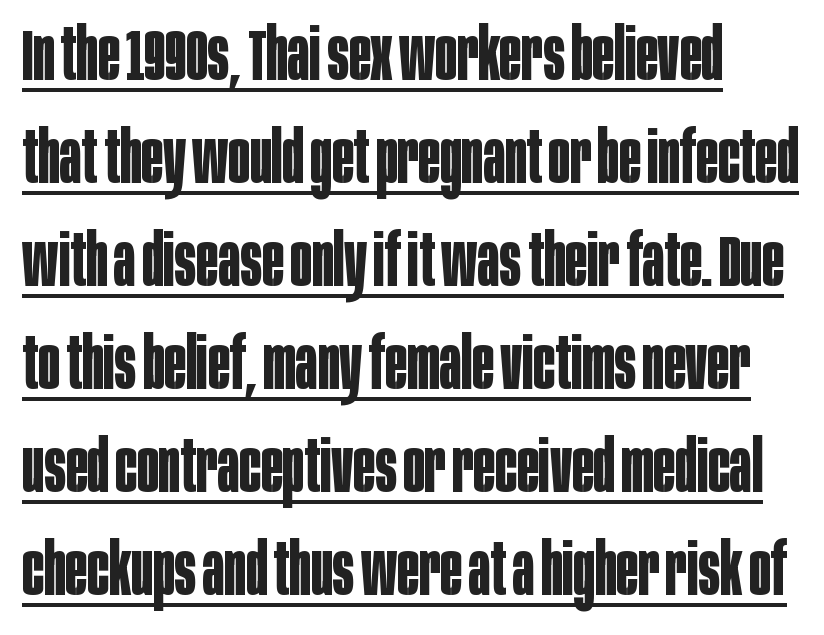
The image shows 72 px bold, condensed sans-serif type, upright; set left-aligned, normal line spacing (1.43x), normal letter spacing, underlined; low stroke contrast and a large x-height.
